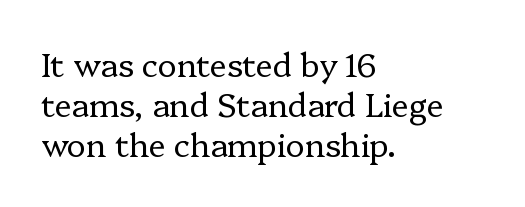
The image shows 32 px regular-weight serif type, upright; set left-aligned, normal line spacing (1.25x), normal letter spacing, not underlined; low stroke contrast and a medium x-height.
